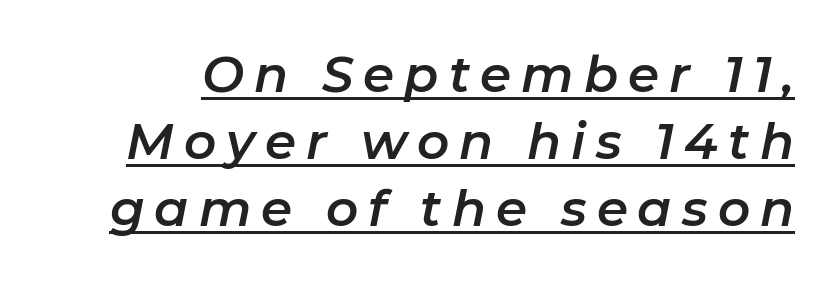
Q: Is the text italic (slanted)? A: Yes, it leans right by about 11 degrees.
Q: Is the text underlined? A: Yes.
Q: Is the spacing between letters normal or unusually wide? A: Unusually wide.
Q: Is the spacing between lines tight, normal or loose? A: Normal.
Q: Width (condensed, normal, or wide)? A: Normal.
Q: Stroke contrast? A: Low.
Q: x-height? A: Medium.
Q: Monospaced? A: No.
